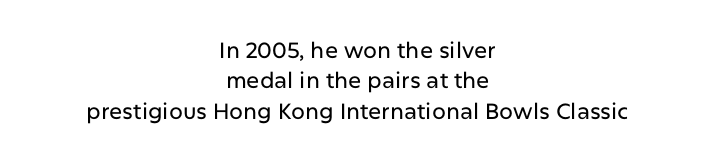
The image shows 22 px text type, upright; set centered, normal line spacing (1.38x), normal letter spacing, not underlined.
